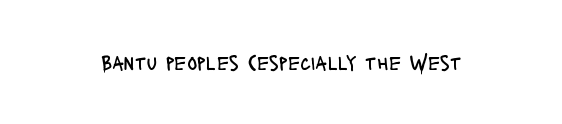
Q: Is the text bold? A: No.
Q: Is the text italic (slanted)? A: No, it is upright.
Q: Is the text underlined? A: No.
Q: Is the spacing between letters normal or unusually wide? A: Normal.
